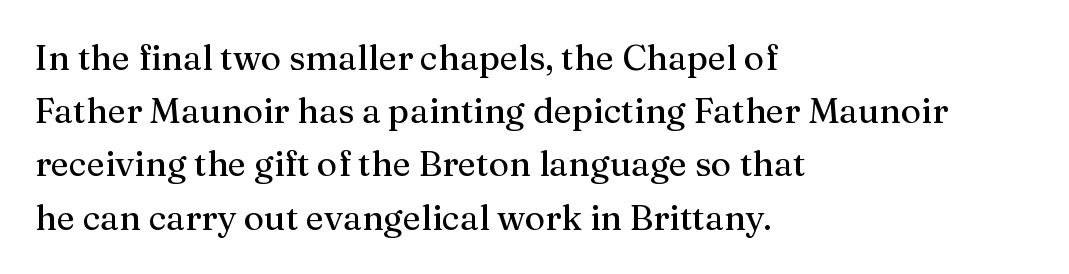
Q: Is the text italic (slanted)? A: No, it is upright.
Q: Is the typeface a serif or a sans-serif typeface? A: Serif.
Q: Is the text underlined? A: No.
Q: How is the paragraph aligned? A: Left-aligned.
Q: Is the spacing between letters normal or unusually wide? A: Normal.
Q: Is the spacing between lines tight, normal or loose? A: Normal.
Q: Width (condensed, normal, or wide)? A: Normal.
Q: Stroke contrast? A: Medium.
Q: x-height? A: Medium.
Q: Monospaced? A: No.
